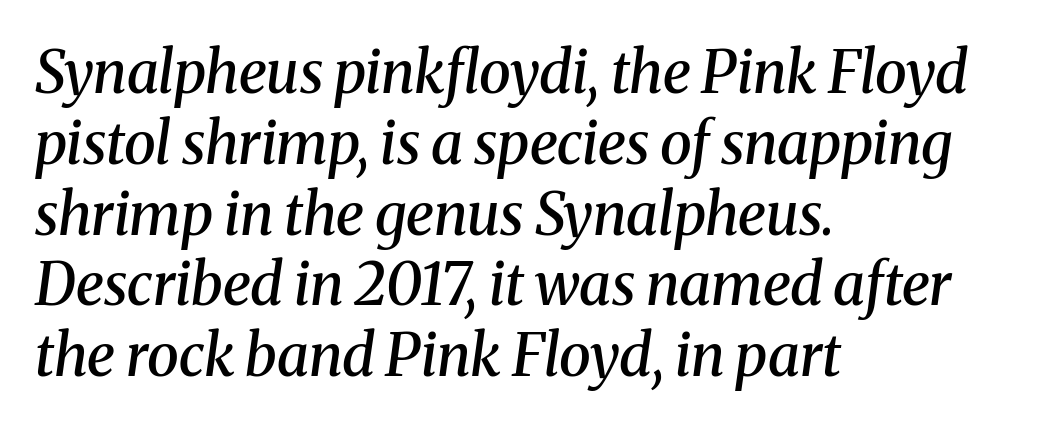
The image shows 58 px semibold serif type, italic (leaning right); set left-aligned, line spacing 1.22x, normal letter spacing, not underlined; medium stroke contrast and a medium x-height.
